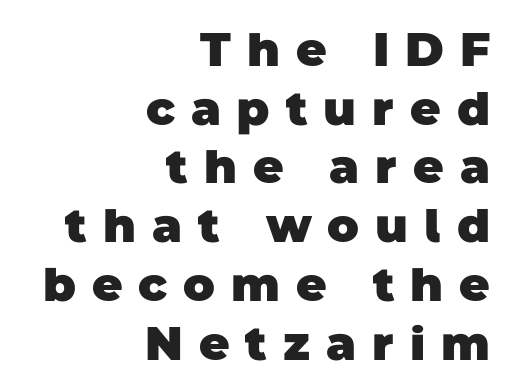
The image shows 47 px heavy sans-serif type; set right-aligned, normal line spacing (1.25x), unusually wide letter spacing (+0.34 em), not underlined; low stroke contrast and a large x-height.
